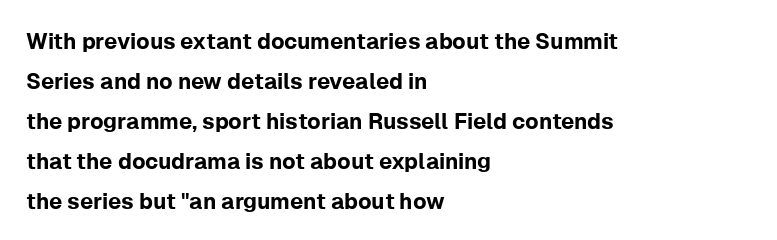
{"italic": "no", "underline": "no", "align": "left", "line_spacing_ratio": 1.82, "letter_spacing": "normal", "letter_spacing_em": 0.0, "glyph_px": 22}
